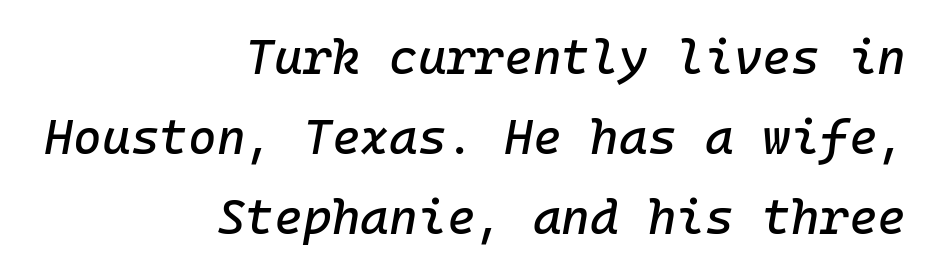
The image shows 49 px text type, italic (leaning right), monospaced; set right-aligned, normal line spacing (1.63x), normal letter spacing, not underlined; low stroke contrast and a medium x-height.
